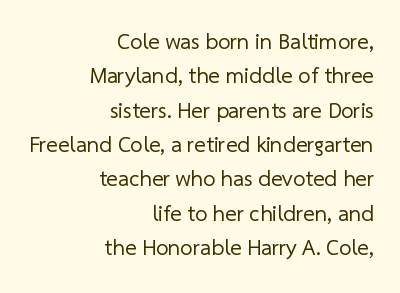
The image shows 22 px text type; set right-aligned, normal line spacing (1.56x), normal letter spacing, not underlined.
